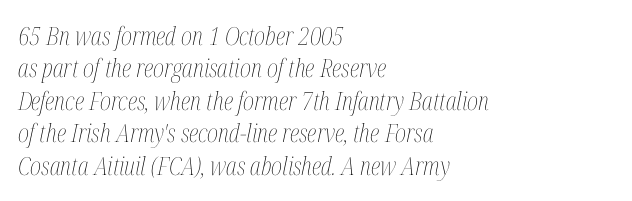
The passage is arranged the way most books set body copy — flush left. Slant detected: the letters are inclined. Decoration check: the copy has no underline. Students, observe: this is what conventionally led text looks like. Inter-character spacing is left at the font's built-in metrics. The passage shown is not bold in any degree.
